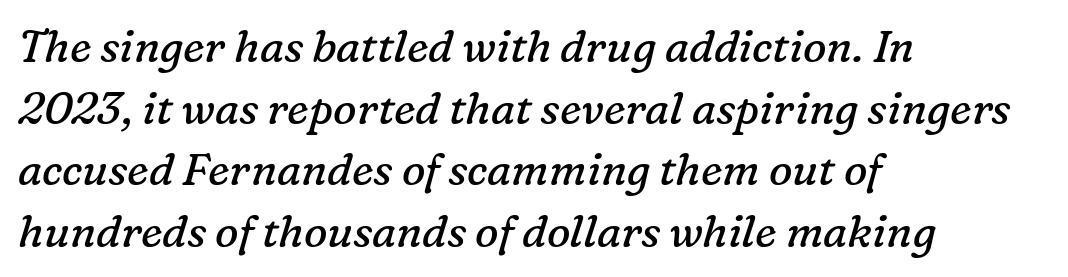
Q: Is the text bold? A: No.
Q: Is the text italic (slanted)? A: Yes, it leans right by about 16 degrees.
Q: Is the typeface a serif or a sans-serif typeface? A: Serif.
Q: Is the text underlined? A: No.
Q: How is the paragraph aligned? A: Left-aligned.
Q: Is the spacing between letters normal or unusually wide? A: Normal.
Q: Is the spacing between lines tight, normal or loose? A: Normal.
Q: Width (condensed, normal, or wide)? A: Normal.
Q: Stroke contrast? A: Low.
Q: x-height? A: Medium.
Q: Monospaced? A: No.
